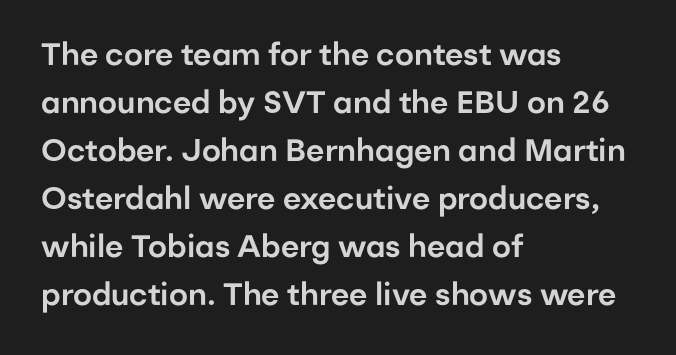
Posture: vertical. Check where the strokes stop: nothing finishes them off — pure sans. A typesetter would call this proportional, since set widths differ per character. The letterforms sit shoulder to shoulder at normal distance. In terms of leading, this rendering sits right in the middle. Underlining? Definitely not there.
